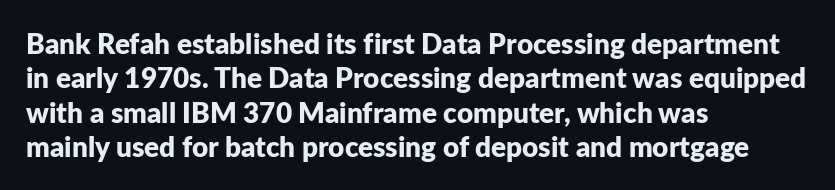
Look at the stroke-to-counter ratio: heavy, a bold. One-word summary of the alignment: left. Is the letter spacing exaggerated? No — it looks like the ordinary default. Look at the bottom of the vertical strokes: they stop flat, with no serifs.
